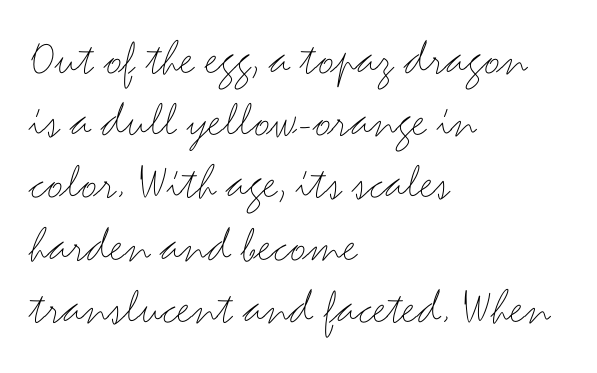
{"serif": "no", "bold": "no", "weight": "thin", "width": "wide", "stroke_contrast": "medium", "x_height": "small", "monospaced": "no", "underline": "no", "align": "left", "line_spacing_ratio": 1.22, "letter_spacing": "normal", "letter_spacing_em": 0.0, "glyph_px": 51}
